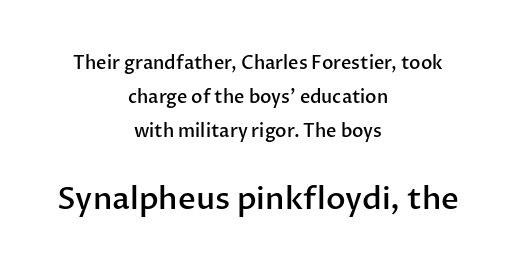
The image shows 31 px semibold sans-serif type, upright; set centered, loose line spacing (1.9x), normal letter spacing, not underlined; the second (bottom) block is 1.72x larger; low stroke contrast and a medium x-height.
